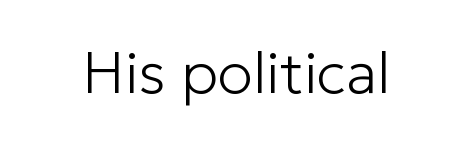
A sans-serif font was chosen for this passage. You could not count columns in this text — the font is proportionally spaced. The words here are not underlined. Tracking value appears to be zero — textbook default spacing. The lettering holds an erect, upright posture throughout. The passage shown is not bold in any degree.
